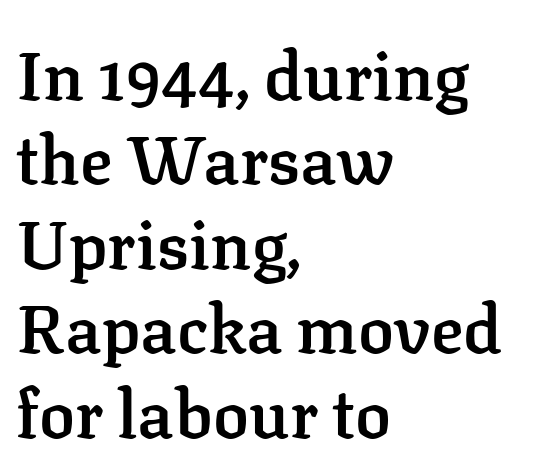
{"serif": "yes", "italic": "no", "bold": "semi", "weight": "semibold", "width": "normal", "stroke_contrast": "low", "x_height": "medium", "monospaced": "no", "underline": "no", "align": "left", "line_spacing": "normal", "line_spacing_ratio": 1.26, "letter_spacing": "normal", "letter_spacing_em": 0.0, "glyph_px": 67}
